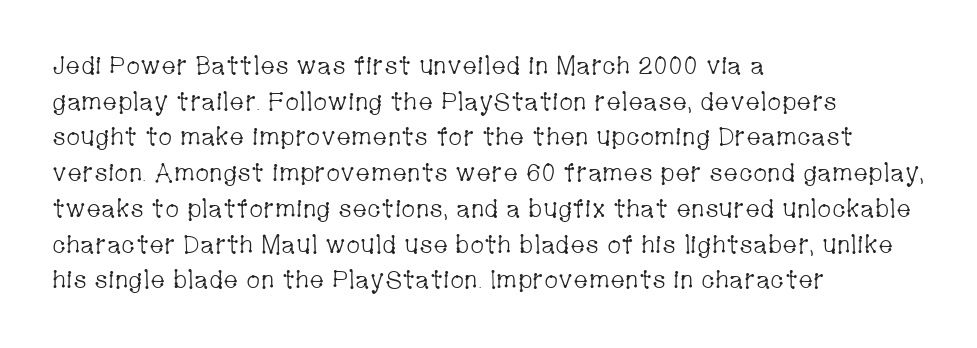
{"italic": "no", "bold": "no", "underline": "no", "align": "left", "line_spacing": "normal", "line_spacing_ratio": 1.43, "letter_spacing": "normal", "letter_spacing_em": 0.0, "glyph_px": 25}
